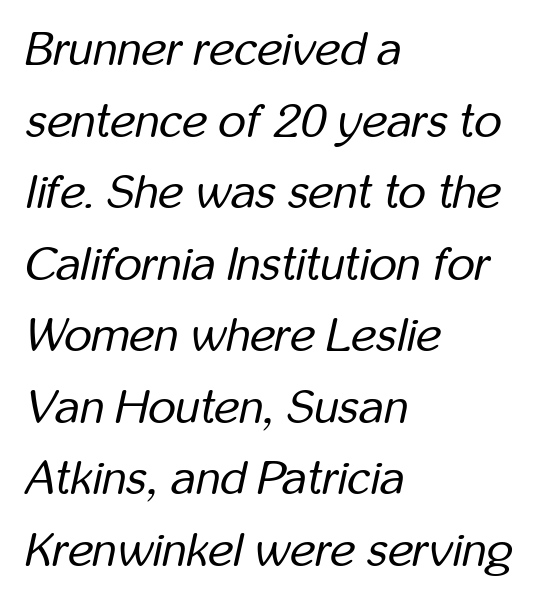
Q: Is the text bold? A: No.
Q: Is the text italic (slanted)? A: Yes, it leans right by about 12 degrees.
Q: Is the text underlined? A: No.
Q: How is the paragraph aligned? A: Left-aligned.
Q: Is the spacing between letters normal or unusually wide? A: Normal.
Q: Is the spacing between lines tight, normal or loose? A: Normal.
Q: Width (condensed, normal, or wide)? A: Condensed.
Q: Stroke contrast? A: Low.
Q: x-height? A: Medium.
Q: Monospaced? A: No.
